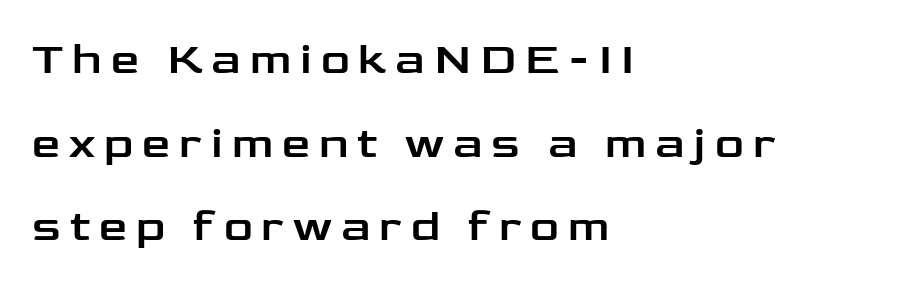
Q: Is the text italic (slanted)? A: No, it is upright.
Q: Is the typeface a serif or a sans-serif typeface? A: Sans-serif.
Q: Is the text underlined? A: No.
Q: How is the paragraph aligned? A: Left-aligned.
Q: Is the spacing between letters normal or unusually wide? A: Unusually wide.
Q: Width (condensed, normal, or wide)? A: Wide.
Q: Stroke contrast? A: Low.
Q: x-height? A: Medium.
Q: Monospaced? A: No.
